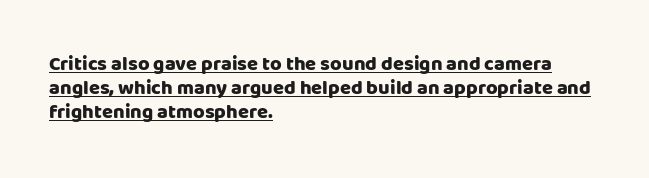
The image shows 20 px bold type, upright; set left-aligned, line spacing 1.21x, normal letter spacing, underlined.
